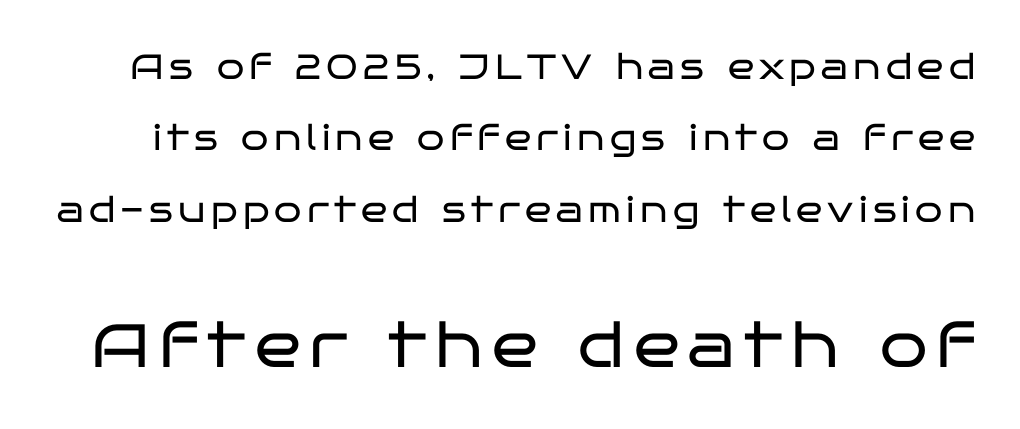
{"serif": "no", "italic": "no", "bold": "no", "weight": "regular", "width": "wide", "stroke_contrast": "low", "x_height": "large", "monospaced": "no", "underline": "no", "line_spacing": "loose", "line_spacing_ratio": 2.04, "larger_block": "second", "size_ratio": 1.74, "glyph_px": 61}
